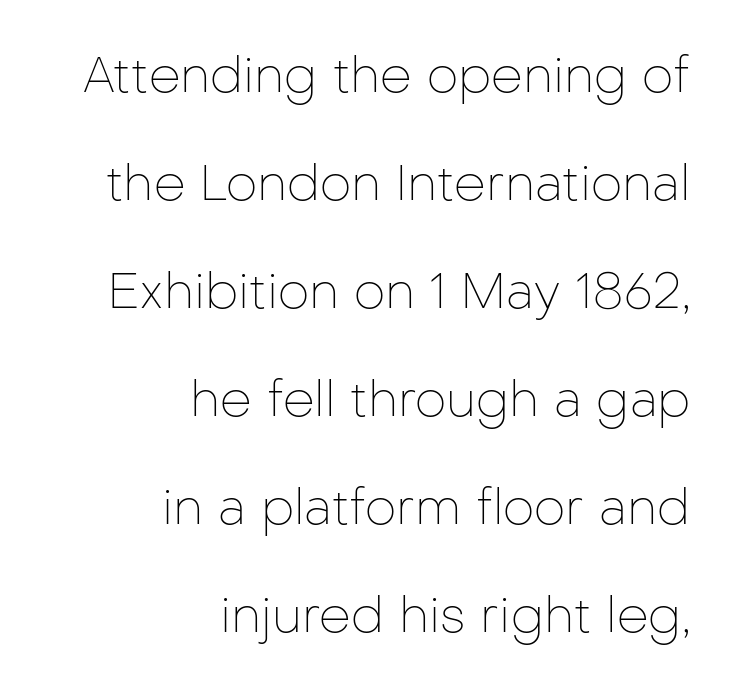
The image shows 50 px thin sans-serif type, upright; set right-aligned, loose line spacing (2.16x), normal letter spacing, not underlined; low stroke contrast and a medium x-height.
